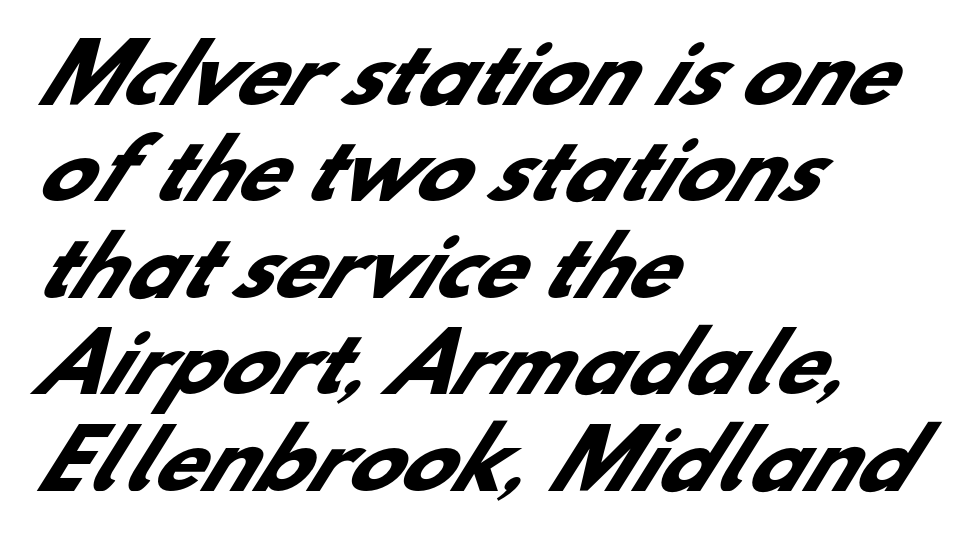
{"serif": "no", "bold": "yes", "weight": "heavy", "width": "normal", "stroke_contrast": "low", "x_height": "small", "monospaced": "no", "underline": "no", "align": "left", "line_spacing_ratio": 1.22, "letter_spacing": "normal", "letter_spacing_em": 0.0, "glyph_px": 79}
